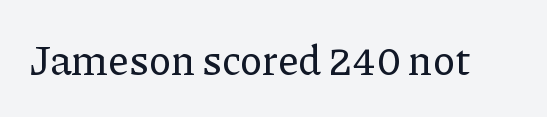
Each word holds together tightly as a unit, with standard inter-letter gaps. I'd call this a serif setting — the letters wear small feet. Style check: upright. Clear beneath every line of the passage. The face used here is proportionally spaced, like ordinary book or web type.
